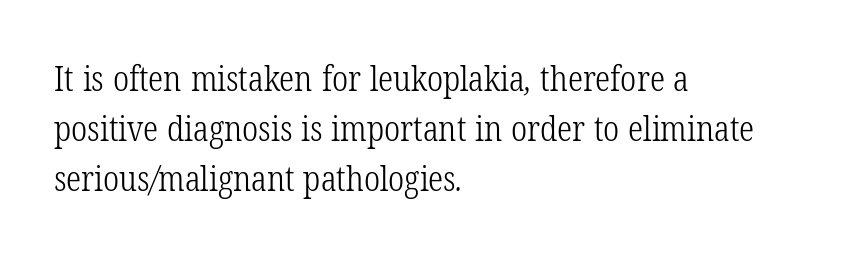
Q: Is the text bold? A: No.
Q: Is the typeface a serif or a sans-serif typeface? A: Serif.
Q: Is the text underlined? A: No.
Q: How is the paragraph aligned? A: Left-aligned.
Q: Is the spacing between letters normal or unusually wide? A: Normal.
Q: Is the spacing between lines tight, normal or loose? A: Normal.
Q: Width (condensed, normal, or wide)? A: Condensed.
Q: Stroke contrast? A: Low.
Q: x-height? A: Medium.
Q: Monospaced? A: No.
